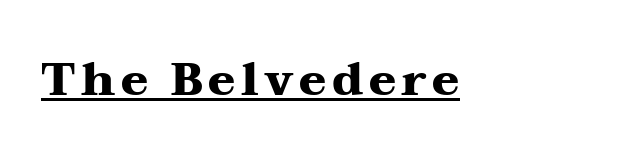
{"serif": "yes", "italic": "no", "bold": "yes", "weight": "heavy", "width": "wide", "stroke_contrast": "medium", "x_height": "medium", "monospaced": "no", "underline": "yes", "align": "left", "glyph_px": 46}
